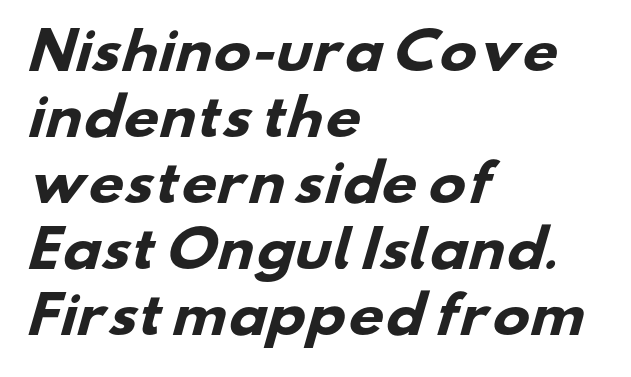
This sample has the flowing, uneven cadence of proportional lettering. Plain, unruled lines of type. The letterforms sit shoulder to shoulder at normal distance. The leading is moderate, giving the passage an even texture. The font family rendered here belongs to the sans-serif group.
